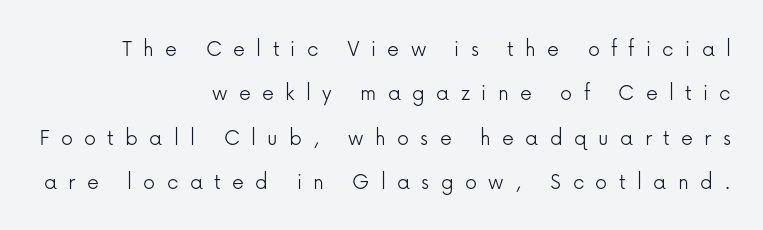
A quiet, ordinary-to-light weight characterises the typeface. Short and long lines alike share a common ending point at right. Honestly, the letter spacing is so wide it's the main thing you notice. The typography opts for an upright posture over an oblique one.
